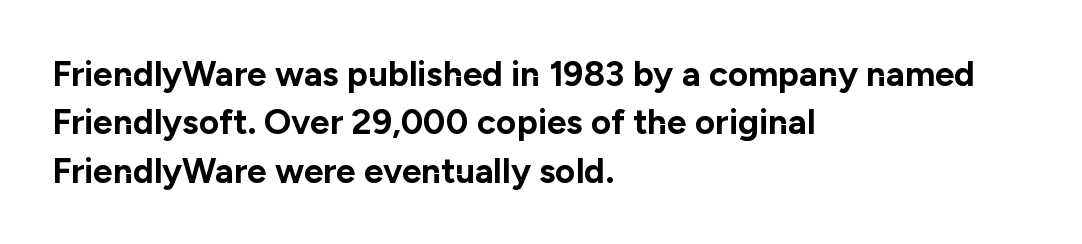
{"serif": "no", "italic": "no", "bold": "yes", "weight": "bold", "width": "normal", "stroke_contrast": "low", "x_height": "medium", "monospaced": "no", "underline": "no", "align": "left", "line_spacing": "normal", "line_spacing_ratio": 1.38, "letter_spacing": "normal", "letter_spacing_em": 0.0, "glyph_px": 35}
